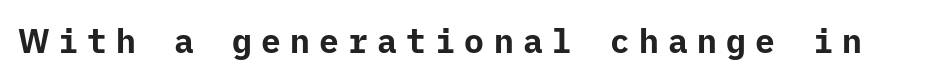
{"serif": "no", "italic": "no", "bold": "yes", "weight": "bold", "width": "normal", "stroke_contrast": "low", "x_height": "medium", "underline": "no", "letter_spacing": "wide", "letter_spacing_em": 0.28, "glyph_px": 33}
